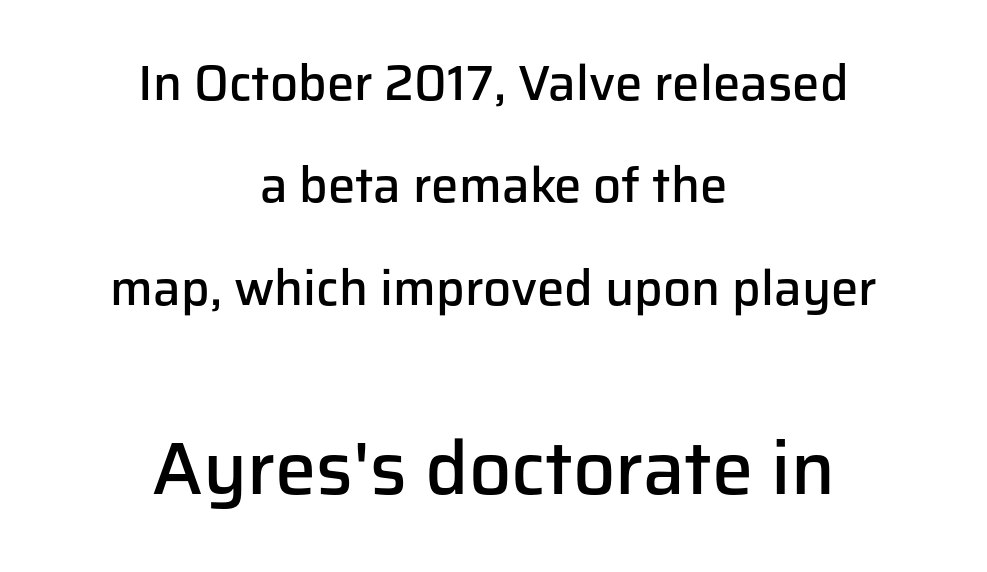
The image shows 74 px semibold sans-serif type, upright; set centered, loose line spacing (2.09x), normal letter spacing, not underlined; the second (bottom) block is 1.51x larger; low stroke contrast and a medium x-height.
